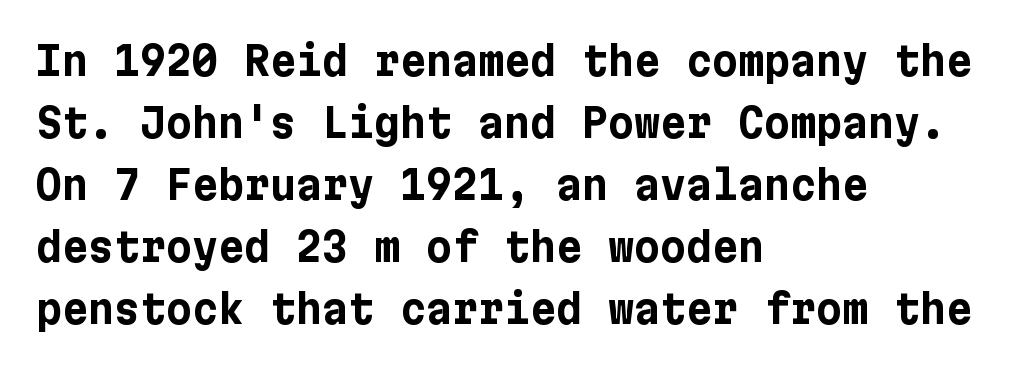
{"serif": "no", "italic": "no", "bold": "yes", "weight": "bold", "width": "normal", "stroke_contrast": "low", "x_height": "medium", "underline": "no", "align": "left", "line_spacing": "normal", "line_spacing_ratio": 1.55, "letter_spacing": "normal", "letter_spacing_em": 0.0, "glyph_px": 40}
